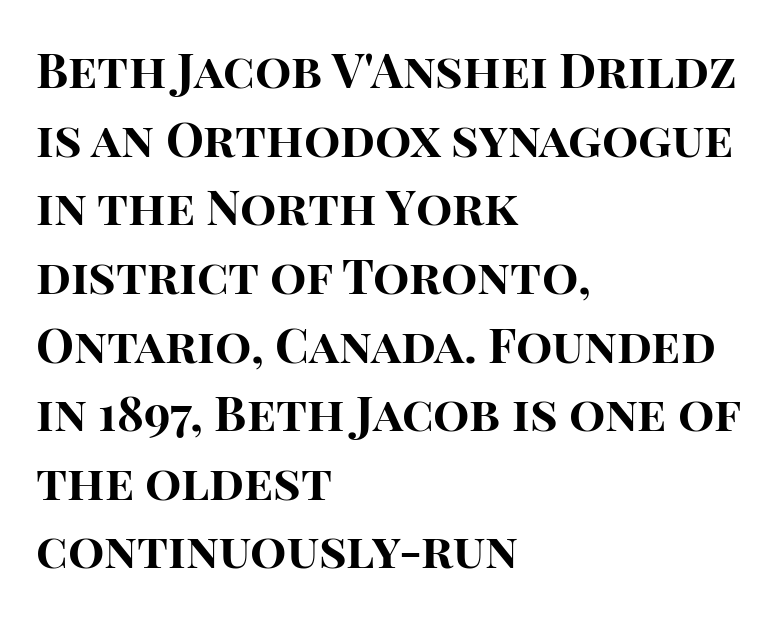
{"serif": "no", "italic": "no", "bold": "yes", "weight": "bold", "width": "normal", "stroke_contrast": "high", "x_height": "large", "monospaced": "no", "underline": "no", "align": "left", "line_spacing": "normal", "line_spacing_ratio": 1.43, "letter_spacing": "normal", "letter_spacing_em": 0.0, "glyph_px": 48}
